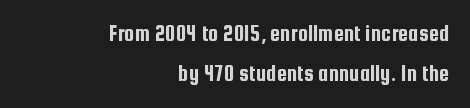
{"italic": "no", "underline": "no", "align": "right", "line_spacing_ratio": 1.75, "letter_spacing": "normal", "letter_spacing_em": 0.0, "glyph_px": 23}
